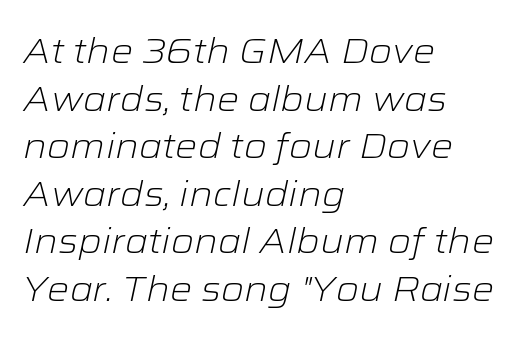
You can tell it's italic because the verticals aren't actually vertical. The characters are drawn with everyday or finer stroke widths. The specimen omits any rule beneath the text block's lines. The letters advance in unequal steps, a hallmark of proportional type.
